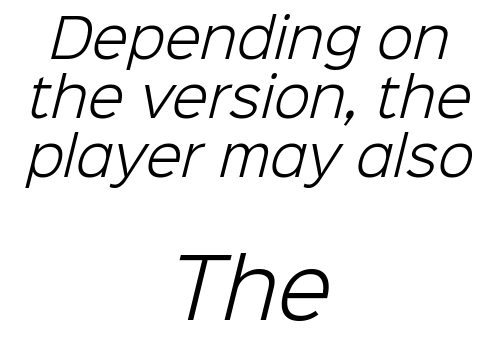
Q: Is the text bold? A: No.
Q: Is the typeface a serif or a sans-serif typeface? A: Sans-serif.
Q: Is the text underlined? A: No.
Q: How is the paragraph aligned? A: Centered.
Q: Is the spacing between letters normal or unusually wide? A: Normal.
Q: Is the spacing between lines tight, normal or loose? A: Tight.
Q: Which block of text is set in a larger size, the first (top) or the second (bottom)? A: The second (bottom) one.
Q: Width (condensed, normal, or wide)? A: Normal.
Q: Stroke contrast? A: Low.
Q: x-height? A: Medium.
Q: Monospaced? A: No.
